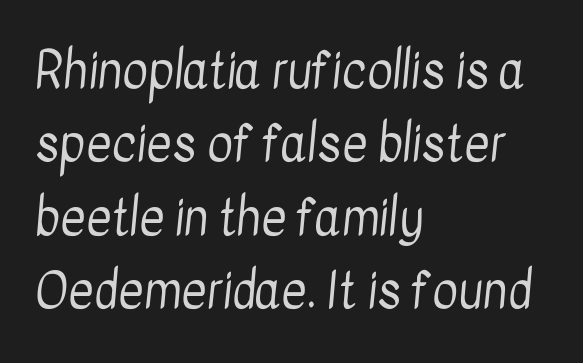
The image shows 49 px regular-weight, condensed sans-serif type; set left-aligned, normal line spacing (1.5x), normal letter spacing, not underlined; low stroke contrast and a medium x-height.
